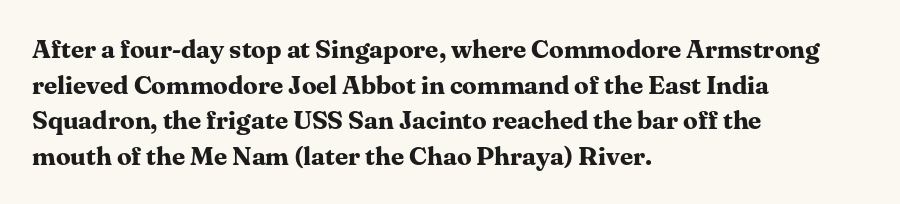
The image shows 26 px bold type, upright; set left-aligned, normal line spacing (1.37x), normal letter spacing, not underlined.
